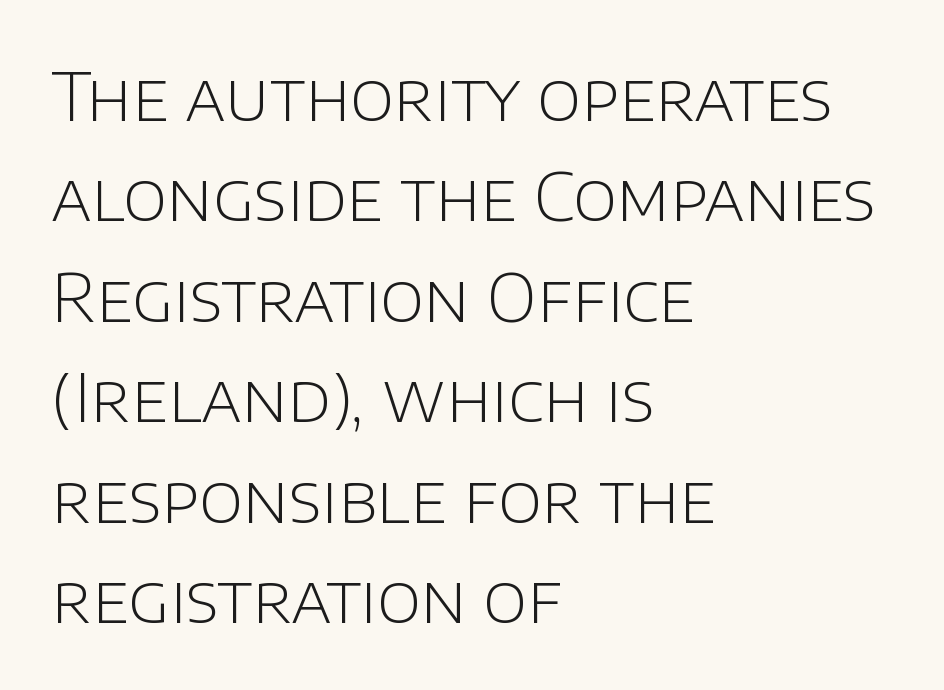
Q: Is the text bold? A: No.
Q: Is the text italic (slanted)? A: No, it is upright.
Q: Is the typeface a serif or a sans-serif typeface? A: Sans-serif.
Q: Is the text underlined? A: No.
Q: How is the paragraph aligned? A: Left-aligned.
Q: Is the spacing between letters normal or unusually wide? A: Normal.
Q: Is the spacing between lines tight, normal or loose? A: Normal.
Q: Width (condensed, normal, or wide)? A: Normal.
Q: Stroke contrast? A: Low.
Q: x-height? A: Large.
Q: Monospaced? A: No.
